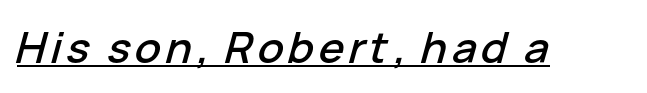
Spacing verdict: proportional, widths tailored to each character. This sample carries an underscore along the baseline area. Emphasis-style slanted type is in use.
